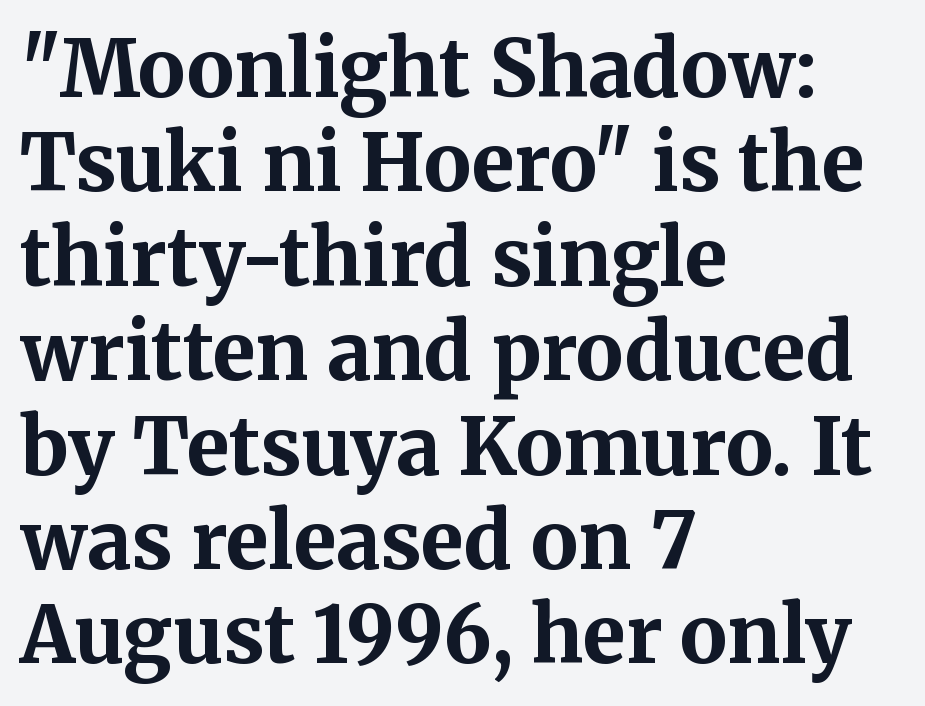
The image shows 78 px bold serif type, upright; set left-aligned, line spacing 1.21x, normal letter spacing, not underlined; medium stroke contrast and a medium x-height.
